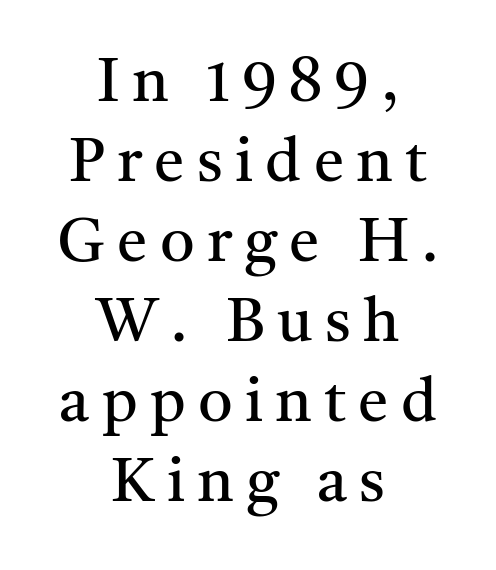
{"serif": "yes", "italic": "no", "bold": "no", "weight": "regular", "width": "normal", "stroke_contrast": "medium", "x_height": "medium", "monospaced": "no", "underline": "no", "align": "center", "line_spacing": "normal", "line_spacing_ratio": 1.31, "letter_spacing": "wide", "letter_spacing_em": 0.2, "glyph_px": 61}
